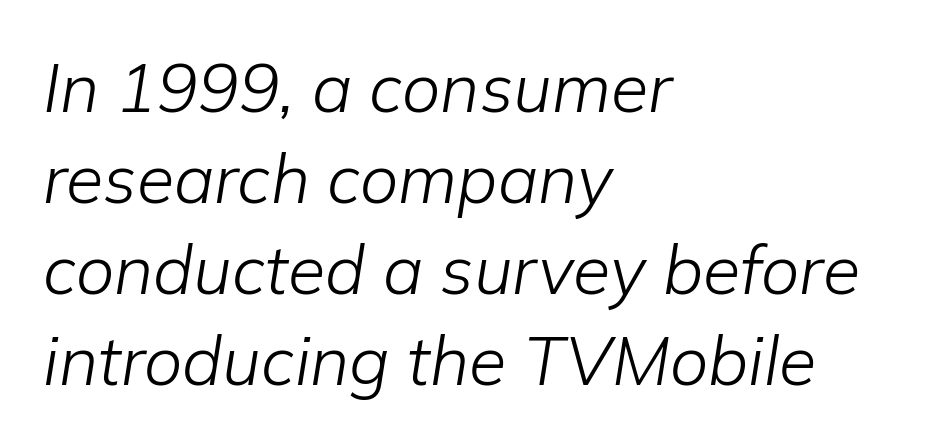
{"italic": "yes", "lean": "right", "slant_degrees": 9, "bold": "no", "weight": "light", "width": "normal", "stroke_contrast": "low", "x_height": "medium", "monospaced": "no", "underline": "no", "align": "left", "line_spacing": "normal", "line_spacing_ratio": 1.34, "letter_spacing": "normal", "letter_spacing_em": 0.0, "glyph_px": 68}
